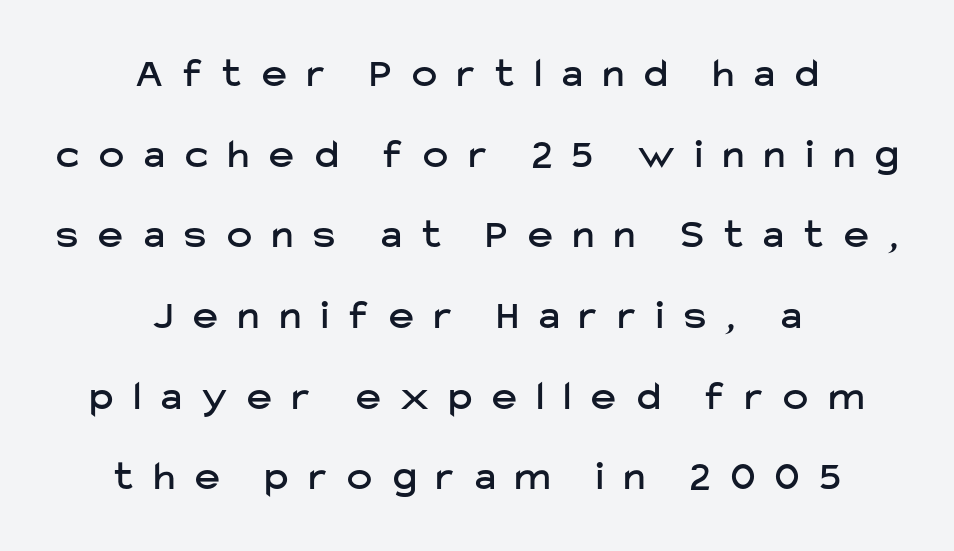
The image shows 42 px sans-serif type, upright; set centered, loose line spacing (1.92x), unusually wide letter spacing (+0.49 em), not underlined; low stroke contrast and a medium x-height.
